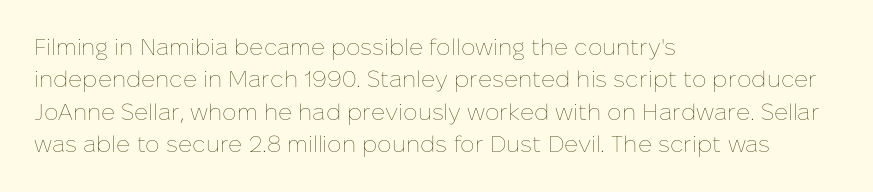
The tracking reads as untouched default to a designer's eye. Layout note: lines flush left. Students, observe: this is what conventionally led text looks like. Underline: absent.
